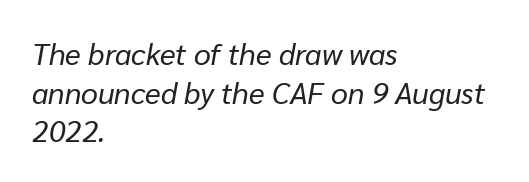
The gap between lines stays unmarked. The lines sit at an ordinary, default distance from one another. The letters advance in unequal steps, a hallmark of proportional type. Horizontal alignment here is leftward, the default for most running prose. This rendering leaves character spacing at its baseline value.
